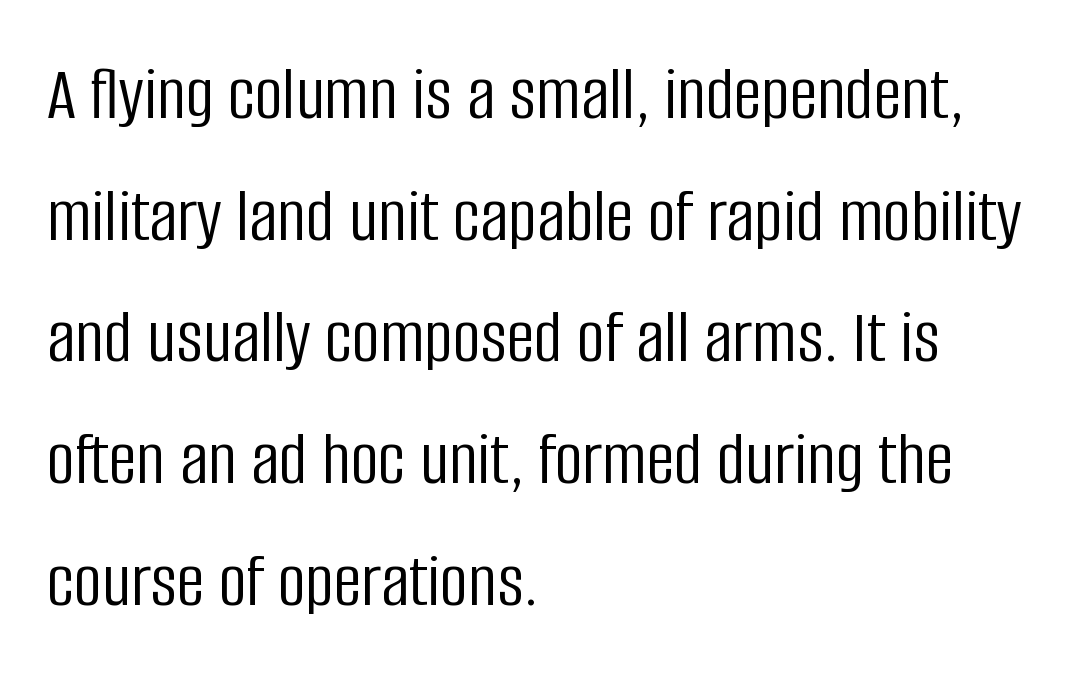
Weight: in the light-to-regular range. Descenders are the only things crossing below the line. The lettering holds an erect, upright posture throughout. Think of a printed novel: that variable character pitch is what you see here.
